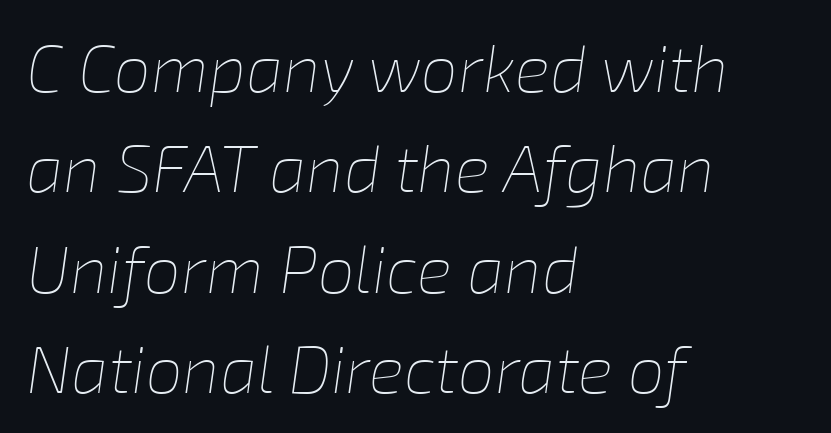
The image shows 66 px thin type, italic (leaning right); set left-aligned, normal line spacing (1.52x), normal letter spacing, not underlined; low stroke contrast and a medium x-height.
